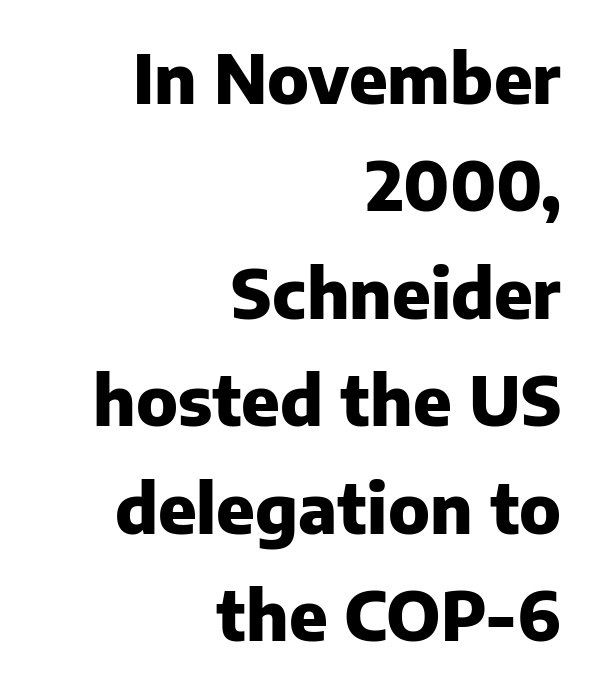
{"serif": "no", "italic": "no", "bold": "yes", "weight": "heavy", "width": "normal", "stroke_contrast": "low", "x_height": "medium", "monospaced": "no", "underline": "no", "align": "right", "line_spacing": "normal", "line_spacing_ratio": 1.58, "letter_spacing": "normal", "letter_spacing_em": 0.0, "glyph_px": 68}
